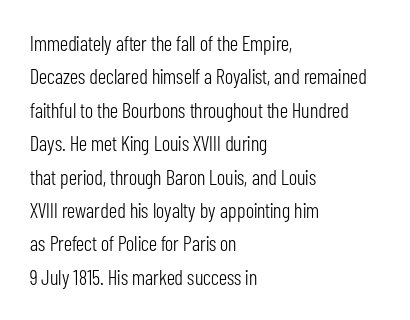
Q: Is the text bold? A: No.
Q: Is the text italic (slanted)? A: No, it is upright.
Q: Is the text underlined? A: No.
Q: How is the paragraph aligned? A: Left-aligned.
Q: Is the spacing between letters normal or unusually wide? A: Normal.
Q: Is the spacing between lines tight, normal or loose? A: Normal.
